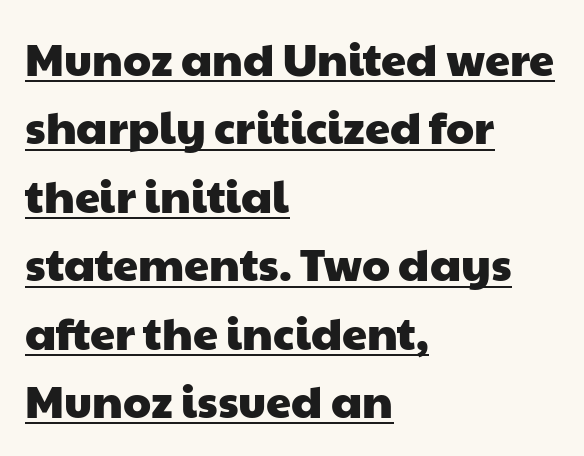
Unlike a traditional serif, this face leaves its strokes unadorned. This is underlined copy, the kind a proofreader might mark for attention. Baseline-to-baseline distance is the conventional proportion of letter height. Honestly, the letter spacing is just normal — you wouldn't notice it.
